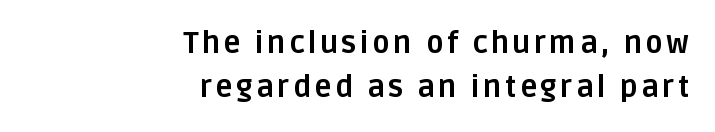
{"serif": "no", "italic": "no", "bold": "yes", "weight": "bold", "width": "normal", "stroke_contrast": "low", "x_height": "large", "monospaced": "no", "underline": "no", "align": "right", "line_spacing": "normal", "line_spacing_ratio": 1.51, "glyph_px": 29}
